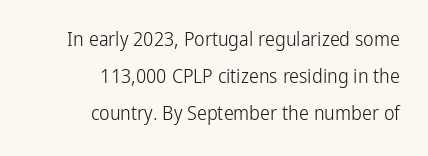
The image shows 20 px text type, upright; set right-aligned, line spacing 1.84x, normal letter spacing, not underlined.
